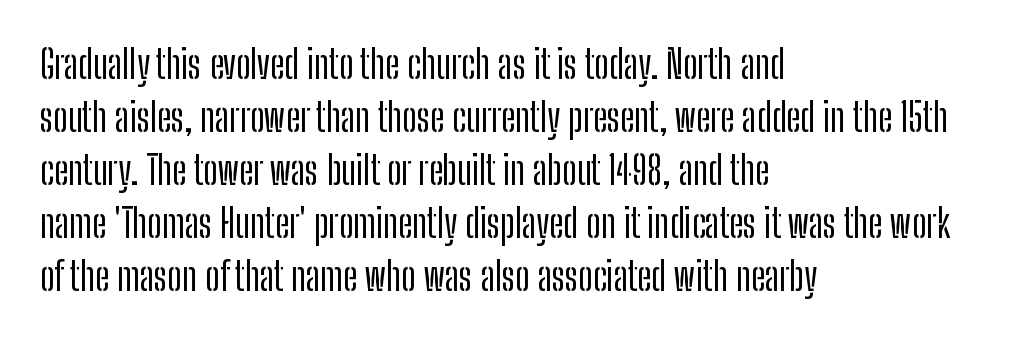
{"serif": "no", "italic": "no", "width": "condensed", "stroke_contrast": "low", "x_height": "medium", "monospaced": "no", "underline": "no", "align": "left", "line_spacing": "normal", "line_spacing_ratio": 1.36, "letter_spacing": "normal", "letter_spacing_em": 0.0, "glyph_px": 39}
